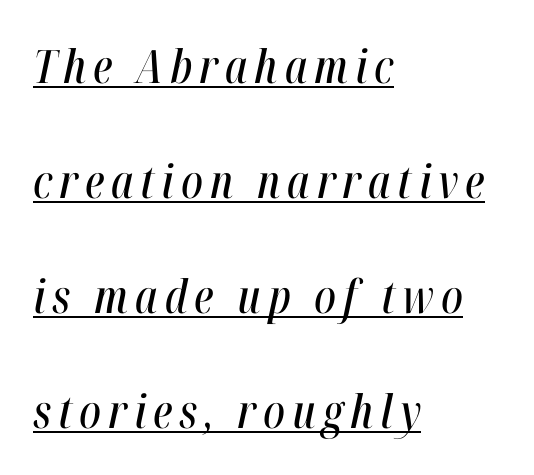
The image shows 46 px condensed type, italic (leaning right); set left-aligned, loose line spacing (2.5x), underlined; high stroke contrast and a medium x-height.
